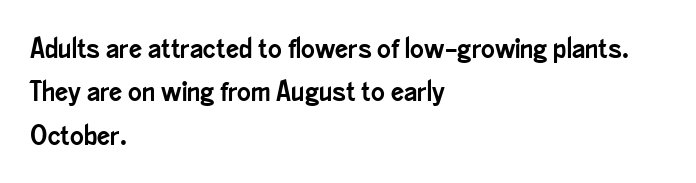
A typesetter would call this zero additional tracking. Rule under the text: the space is simply empty. Check where the strokes stop: nothing finishes them off — pure sans. The lines are quadded left.
